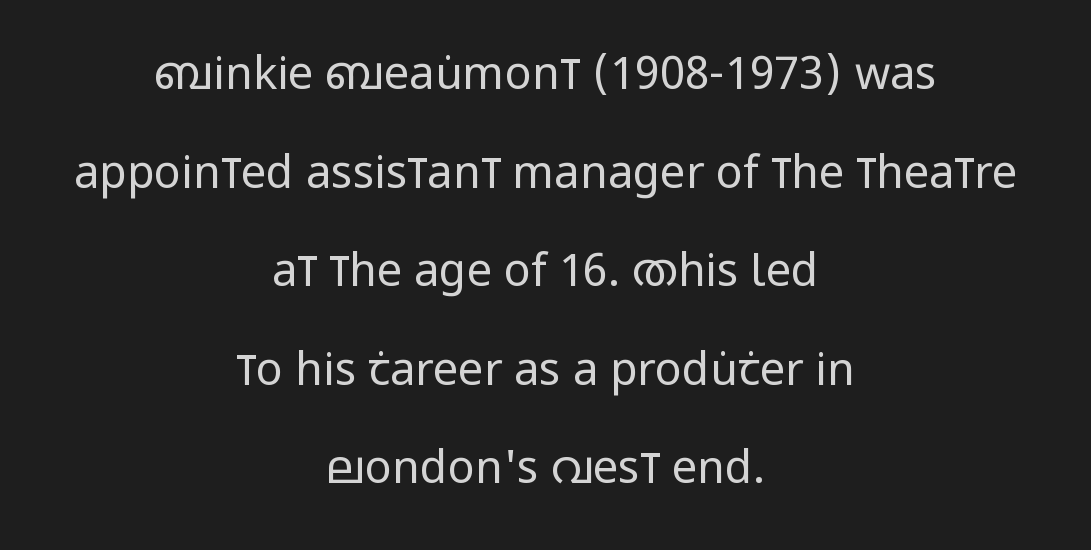
The image shows 45 px regular-weight, condensed sans-serif type, upright; set centered, loose line spacing (2.19x), normal letter spacing, not underlined; low stroke contrast and a large x-height.
